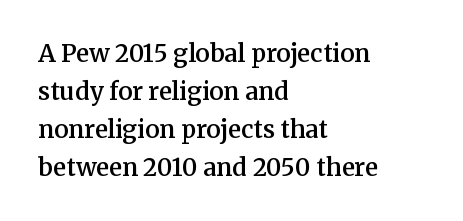
{"italic": "no", "bold": "semi", "underline": "no", "align": "left", "line_spacing": "normal", "line_spacing_ratio": 1.58, "letter_spacing": "normal", "letter_spacing_em": 0.0, "glyph_px": 24}
